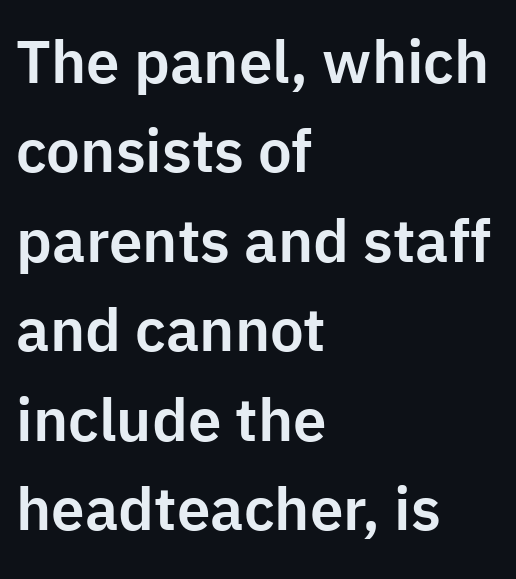
The image shows 60 px sans-serif type, upright; set left-aligned, normal line spacing (1.49x), normal letter spacing, not underlined; low stroke contrast and a medium x-height.
